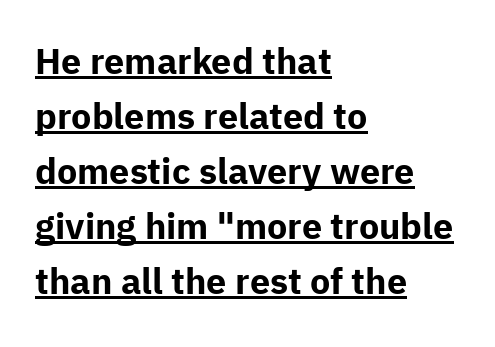
The image shows 36 px bold sans-serif type, upright; set left-aligned, normal line spacing (1.53x), normal letter spacing, underlined; low stroke contrast and a medium x-height.
